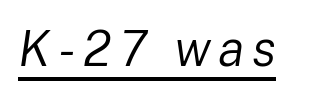
This is oblique type, the kind used for emphasis or titles. Stroke mass is kept to a normal reading level or below. A typesetter would call this proportional, since set widths differ per character. The glyphs are accompanied by a horizontal stroke just below them.
